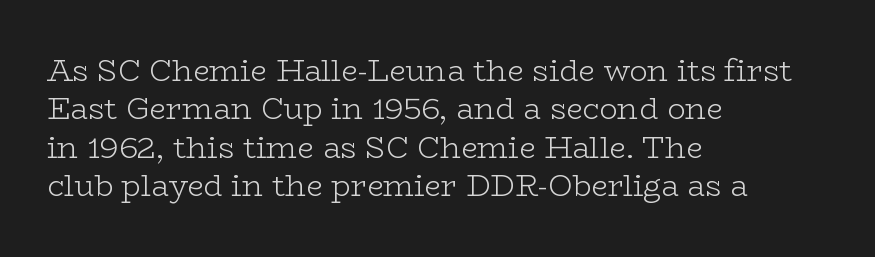
Q: Is the text bold? A: No.
Q: Is the text italic (slanted)? A: No, it is upright.
Q: Is the typeface a serif or a sans-serif typeface? A: Serif.
Q: Is the text underlined? A: No.
Q: How is the paragraph aligned? A: Left-aligned.
Q: Is the spacing between letters normal or unusually wide? A: Normal.
Q: Is the spacing between lines tight, normal or loose? A: Normal.
Q: Width (condensed, normal, or wide)? A: Wide.
Q: Stroke contrast? A: Low.
Q: x-height? A: Medium.
Q: Monospaced? A: No.
